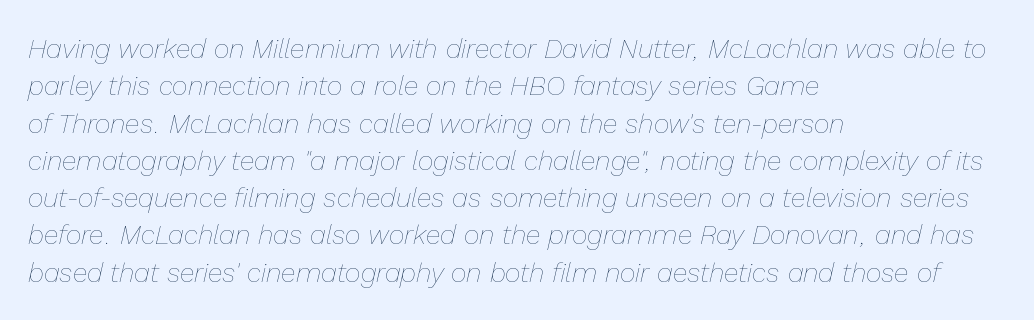
{"italic": "yes", "lean": "right", "slant_degrees": 13, "bold": "no", "underline": "no", "align": "left", "line_spacing": "normal", "line_spacing_ratio": 1.38, "letter_spacing": "normal", "letter_spacing_em": 0.0, "glyph_px": 27}
